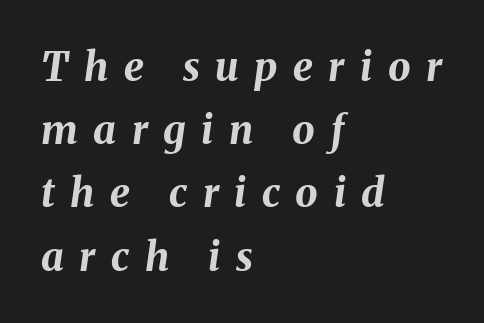
Q: Is the text bold? A: Yes.
Q: Is the text italic (slanted)? A: Yes, it leans right by about 8 degrees.
Q: Is the text underlined? A: No.
Q: How is the paragraph aligned? A: Left-aligned.
Q: Is the spacing between letters normal or unusually wide? A: Unusually wide.
Q: Is the spacing between lines tight, normal or loose? A: Normal.
Q: Width (condensed, normal, or wide)? A: Normal.
Q: Stroke contrast? A: Medium.
Q: x-height? A: Medium.
Q: Monospaced? A: No.
